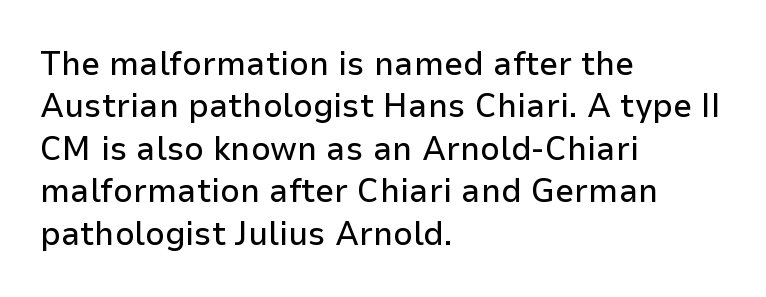
{"serif": "no", "italic": "no", "width": "normal", "stroke_contrast": "low", "x_height": "medium", "monospaced": "no", "underline": "no", "align": "left", "line_spacing": "normal", "line_spacing_ratio": 1.25, "letter_spacing": "normal", "letter_spacing_em": 0.0, "glyph_px": 34}
